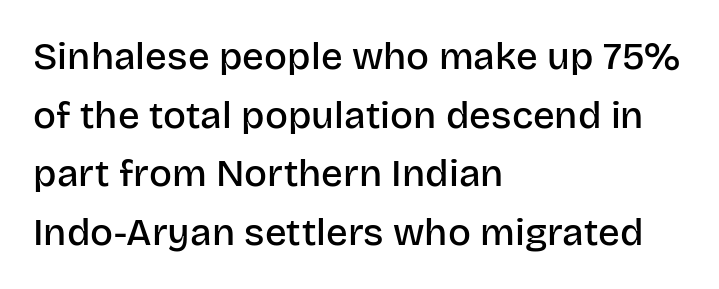
Q: Is the text bold? A: Semi-bold.
Q: Is the text italic (slanted)? A: No, it is upright.
Q: Is the typeface a serif or a sans-serif typeface? A: Sans-serif.
Q: Is the text underlined? A: No.
Q: How is the paragraph aligned? A: Left-aligned.
Q: Is the spacing between letters normal or unusually wide? A: Normal.
Q: Is the spacing between lines tight, normal or loose? A: Normal.
Q: Width (condensed, normal, or wide)? A: Normal.
Q: Stroke contrast? A: Low.
Q: x-height? A: Large.
Q: Monospaced? A: No.
